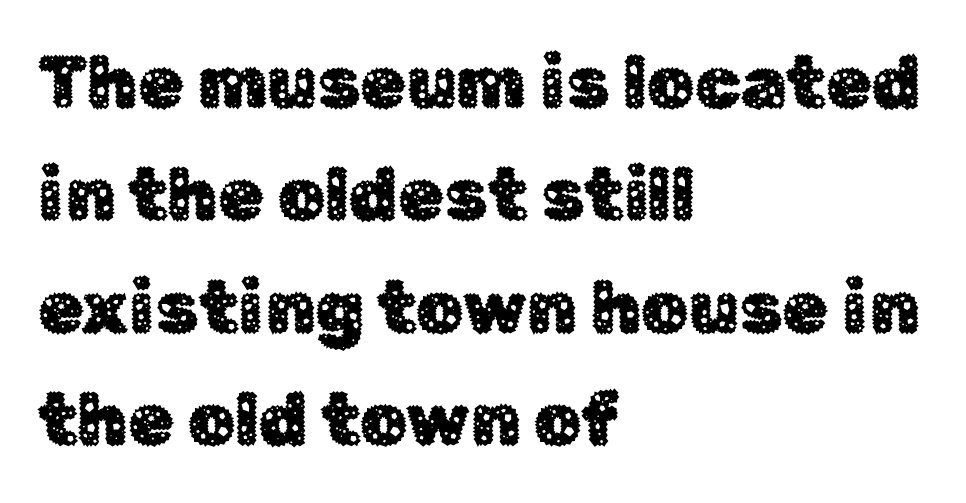
Q: Is the text italic (slanted)? A: No, it is upright.
Q: Is the typeface a serif or a sans-serif typeface? A: Sans-serif.
Q: Is the text underlined? A: No.
Q: How is the paragraph aligned? A: Left-aligned.
Q: Is the spacing between letters normal or unusually wide? A: Normal.
Q: Is the spacing between lines tight, normal or loose? A: Normal.
Q: Width (condensed, normal, or wide)? A: Normal.
Q: Stroke contrast? A: Low.
Q: x-height? A: Medium.
Q: Monospaced? A: No.
